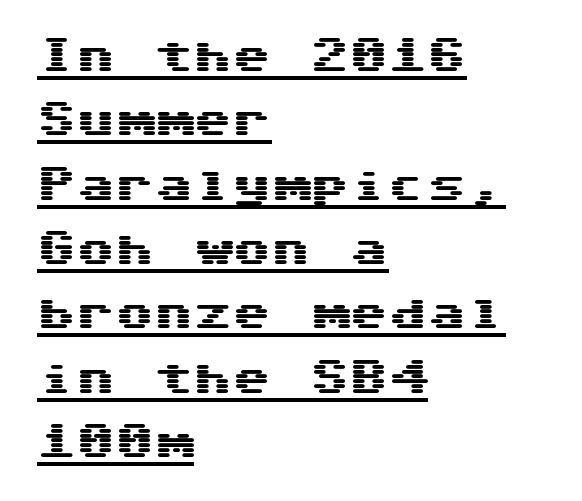
{"serif": "no", "italic": "no", "width": "wide", "stroke_contrast": "medium", "x_height": "medium", "monospaced": "yes", "underline": "yes", "align": "left", "line_spacing": "normal", "line_spacing_ratio": 1.65, "letter_spacing": "normal", "letter_spacing_em": 0.0, "glyph_px": 39}
